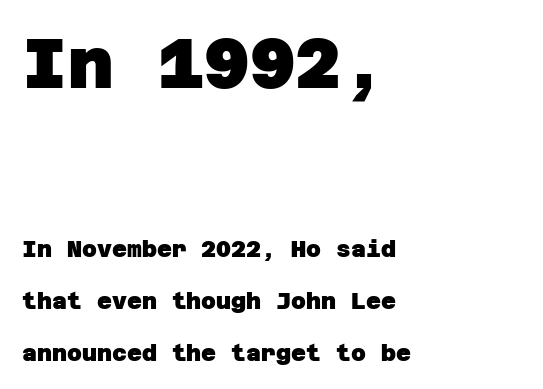
The image shows 70 px heavy sans-serif type; set left-aligned, loose line spacing (2.25x), normal letter spacing, not underlined; the first (top) block is 3.04x larger; low stroke contrast and a large x-height.
